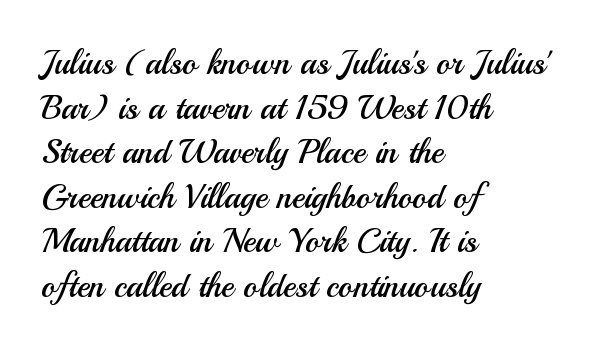
{"serif": "no", "bold": "no", "weight": "regular", "width": "normal", "stroke_contrast": "medium", "x_height": "small", "monospaced": "no", "underline": "no", "align": "left", "line_spacing": "normal", "line_spacing_ratio": 1.31, "letter_spacing": "normal", "letter_spacing_em": 0.0, "glyph_px": 34}
